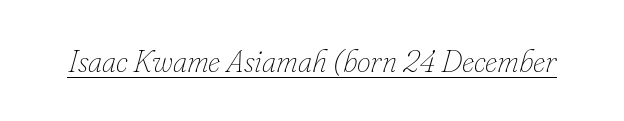
Q: Is the text bold? A: No.
Q: Is the text italic (slanted)? A: Yes, it leans right by about 16 degrees.
Q: Is the text underlined? A: Yes.
Q: Is the spacing between letters normal or unusually wide? A: Normal.
Q: Width (condensed, normal, or wide)? A: Normal.
Q: Stroke contrast? A: Low.
Q: x-height? A: Small.
Q: Monospaced? A: No.
